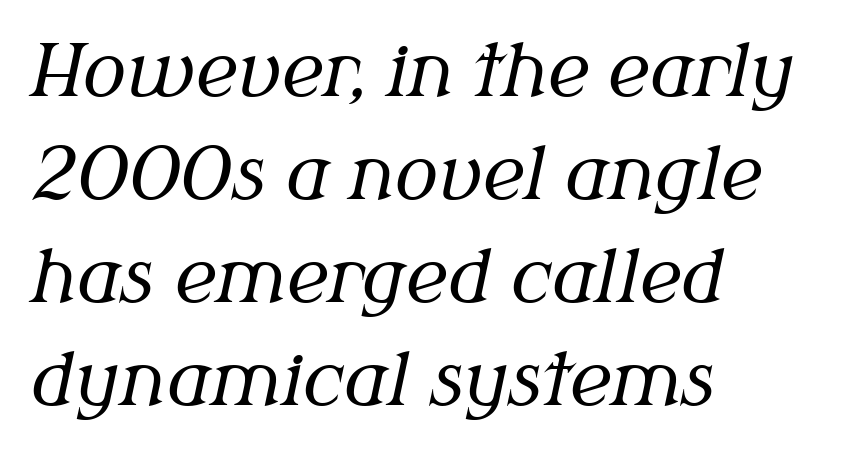
The image shows 72 px regular-weight serif type, italic (leaning right); set left-aligned, normal line spacing (1.43x), normal letter spacing, not underlined; medium stroke contrast and a medium x-height.
